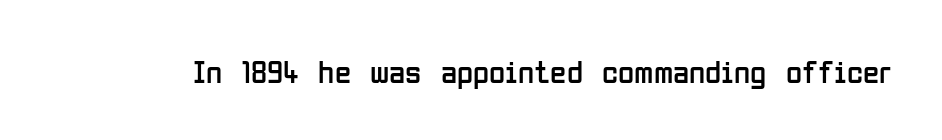
The image shows 33 px regular-weight, condensed sans-serif type, upright; set normal letter spacing, not underlined; low stroke contrast and a medium x-height.
